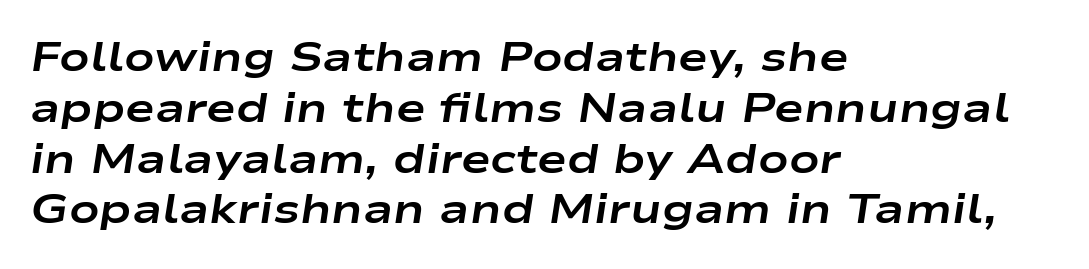
The image shows 40 px bold, wide type, italic (leaning right); set left-aligned, normal line spacing (1.27x), normal letter spacing, not underlined; low stroke contrast and a medium x-height.
